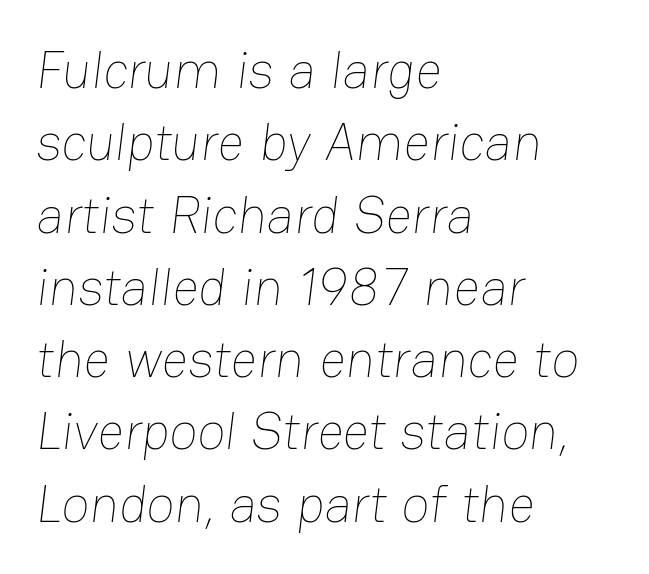
The image shows 52 px thin type; set left-aligned, normal line spacing (1.39x), normal letter spacing, not underlined; low stroke contrast and a medium x-height.
